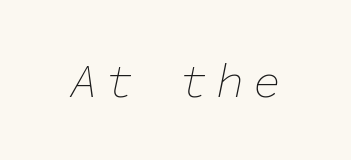
{"italic": "yes", "lean": "right", "slant_degrees": 11, "bold": "no", "weight": "thin", "width": "normal", "stroke_contrast": "low", "x_height": "medium", "monospaced": "yes", "underline": "no", "glyph_px": 47}
